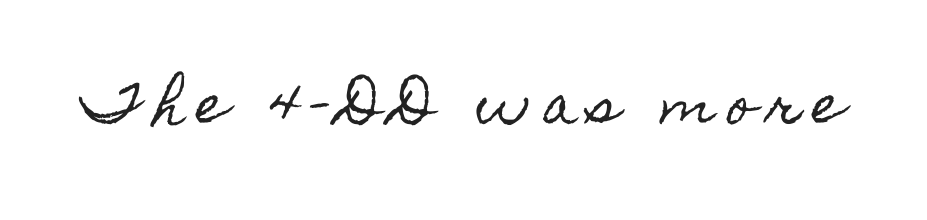
Do the characters align in a grid? No, the font is proportional. Lines of text with bare space underneath. Someone cranked the tracking dial way up on this one.
